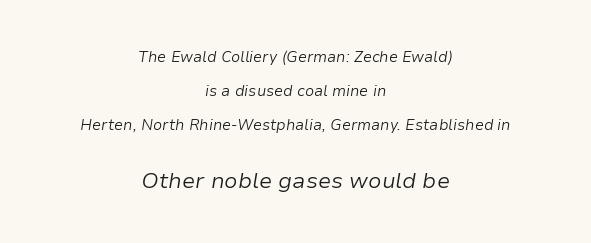
Q: Is the text bold? A: No.
Q: Is the text italic (slanted)? A: Yes, it leans right by about 9 degrees.
Q: Is the text underlined? A: No.
Q: How is the paragraph aligned? A: Centered.
Q: Is the spacing between letters normal or unusually wide? A: Normal.
Q: Is the spacing between lines tight, normal or loose? A: Loose.
Q: Which block of text is set in a larger size, the first (top) or the second (bottom)? A: The second (bottom) one.
